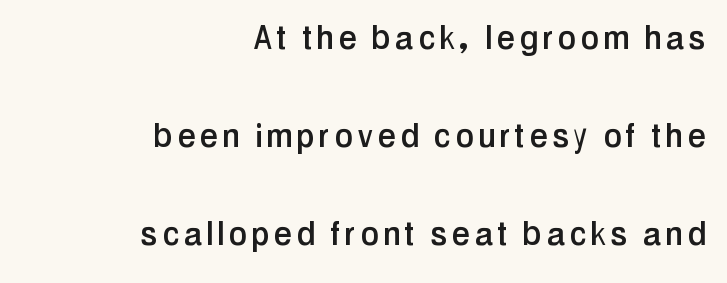
Q: Is the text italic (slanted)? A: No, it is upright.
Q: Is the typeface a serif or a sans-serif typeface? A: Sans-serif.
Q: Is the text underlined? A: No.
Q: How is the paragraph aligned? A: Right-aligned.
Q: Is the spacing between lines tight, normal or loose? A: Loose.
Q: Width (condensed, normal, or wide)? A: Condensed.
Q: Stroke contrast? A: Low.
Q: x-height? A: Medium.
Q: Monospaced? A: No.
